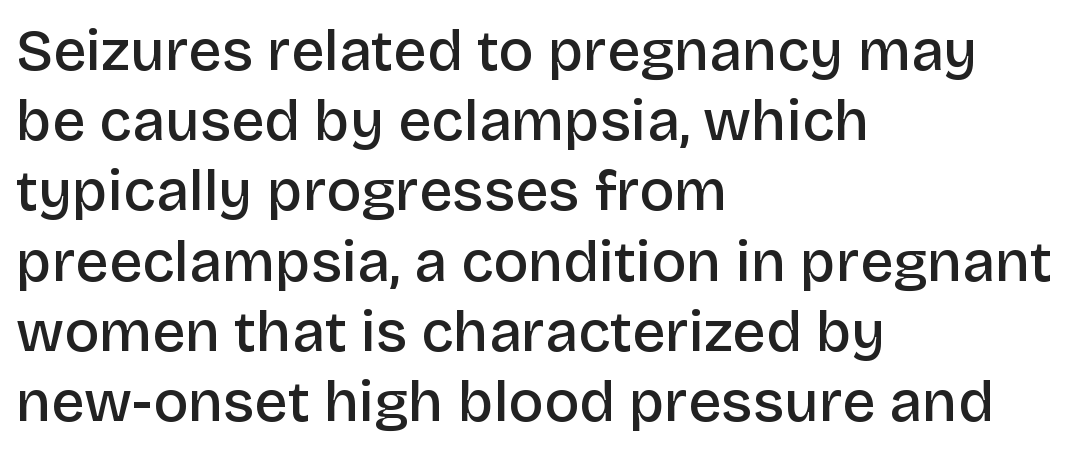
Q: Is the text bold? A: Semi-bold.
Q: Is the text italic (slanted)? A: No, it is upright.
Q: Is the typeface a serif or a sans-serif typeface? A: Sans-serif.
Q: Is the text underlined? A: No.
Q: How is the paragraph aligned? A: Left-aligned.
Q: Is the spacing between letters normal or unusually wide? A: Normal.
Q: Width (condensed, normal, or wide)? A: Normal.
Q: Stroke contrast? A: Low.
Q: x-height? A: Large.
Q: Monospaced? A: No.
